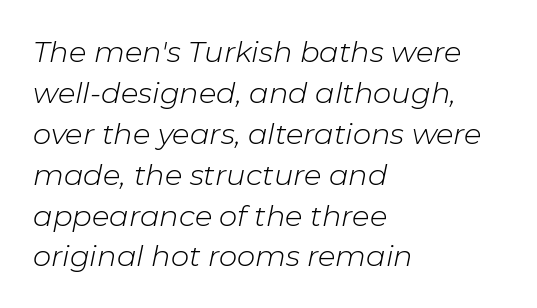
The image shows 29 px light type, italic (leaning right); set left-aligned, normal line spacing (1.41x), normal letter spacing, not underlined; low stroke contrast and a medium x-height.
